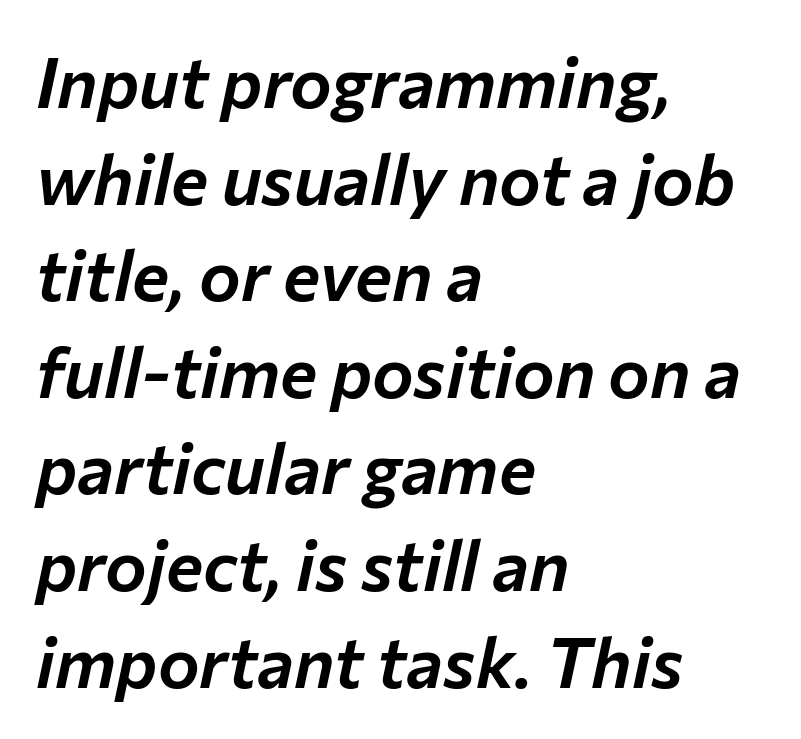
The setting favours the left margin, as ordinary paragraphs usually do. Tracking here is standard; glyphs follow each other at the usual distance. The lines sit at an ordinary, default distance from one another. These lines were composed using italics. Note the varied advance widths — an 'i' is clearly narrower than an 'm'. Letters rest on an invisible, unmarked baseline.
